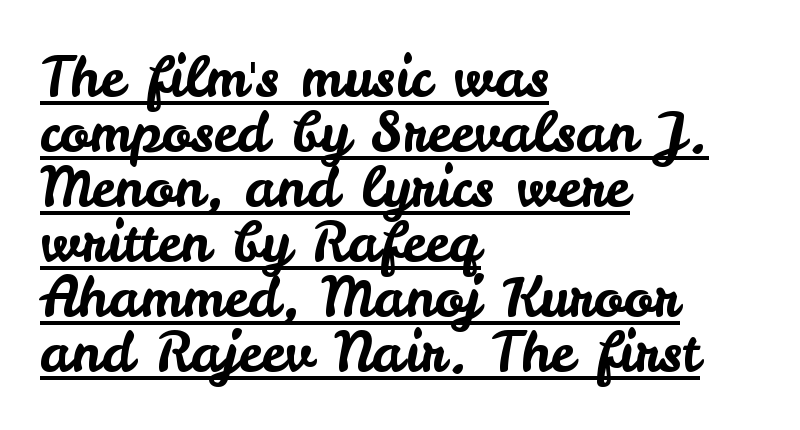
{"serif": "no", "width": "normal", "stroke_contrast": "low", "x_height": "small", "monospaced": "no", "underline": "yes", "align": "left", "line_spacing": "tight", "line_spacing_ratio": 1.0, "letter_spacing": "normal", "letter_spacing_em": 0.0, "glyph_px": 55}
